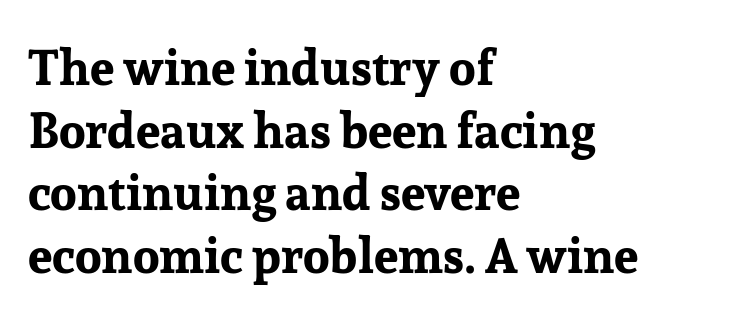
{"serif": "yes", "italic": "no", "bold": "yes", "weight": "bold", "width": "normal", "stroke_contrast": "low", "x_height": "medium", "monospaced": "no", "underline": "no", "align": "left", "line_spacing": "normal", "line_spacing_ratio": 1.28, "letter_spacing": "normal", "letter_spacing_em": 0.0, "glyph_px": 49}
